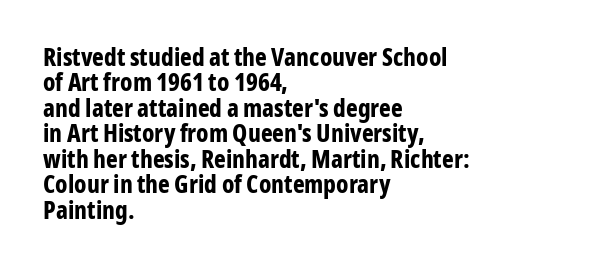
The image shows 25 px bold type, upright; set left-aligned, tight line spacing (1.02x), normal letter spacing, not underlined.
